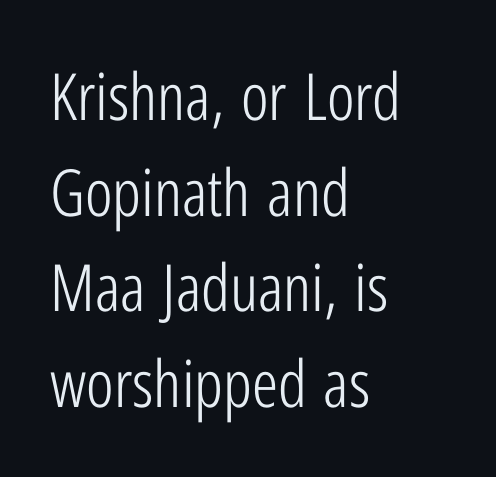
Q: Is the text bold? A: No.
Q: Is the text italic (slanted)? A: No, it is upright.
Q: Is the typeface a serif or a sans-serif typeface? A: Sans-serif.
Q: Is the text underlined? A: No.
Q: How is the paragraph aligned? A: Left-aligned.
Q: Is the spacing between letters normal or unusually wide? A: Normal.
Q: Is the spacing between lines tight, normal or loose? A: Normal.
Q: Width (condensed, normal, or wide)? A: Condensed.
Q: Stroke contrast? A: Low.
Q: x-height? A: Medium.
Q: Monospaced? A: No.
